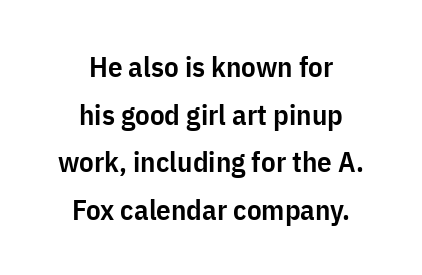
{"serif": "no", "italic": "no", "bold": "semi", "weight": "semibold", "width": "condensed", "stroke_contrast": "low", "x_height": "medium", "monospaced": "no", "underline": "no", "align": "center", "line_spacing": "normal", "line_spacing_ratio": 1.64, "letter_spacing": "normal", "letter_spacing_em": 0.0, "glyph_px": 29}
